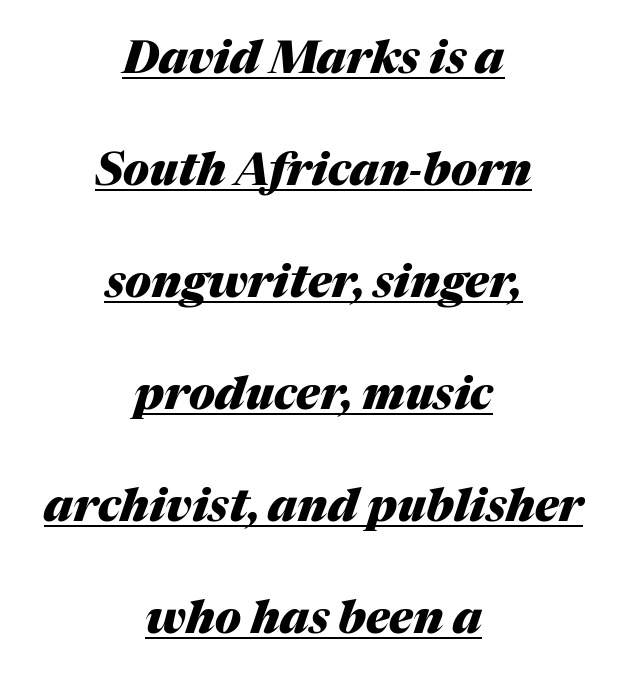
Q: Is the text bold? A: Yes.
Q: Is the text italic (slanted)? A: Yes, it leans right by about 17 degrees.
Q: Is the text underlined? A: Yes.
Q: How is the paragraph aligned? A: Centered.
Q: Is the spacing between letters normal or unusually wide? A: Normal.
Q: Is the spacing between lines tight, normal or loose? A: Loose.
Q: Width (condensed, normal, or wide)? A: Normal.
Q: Stroke contrast? A: Medium.
Q: x-height? A: Medium.
Q: Monospaced? A: No.
